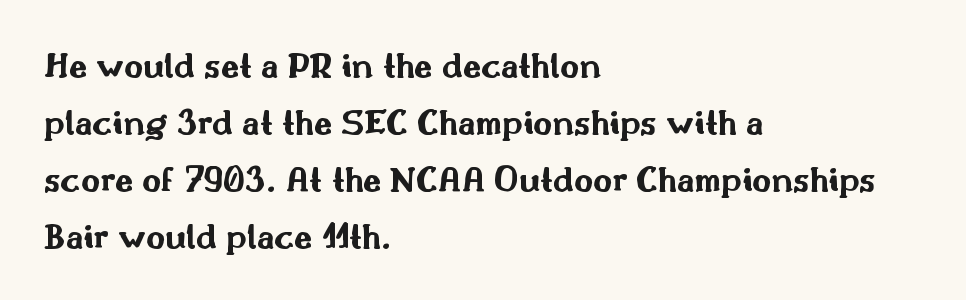
The image shows 37 px bold, wide sans-serif type, upright; set left-aligned, normal line spacing (1.54x), normal letter spacing, not underlined; medium stroke contrast and a small x-height.
